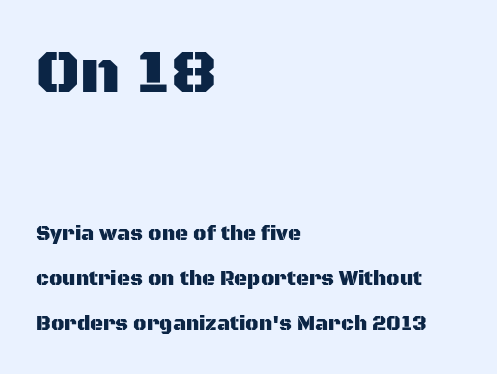
Q: Is the text italic (slanted)? A: No, it is upright.
Q: Is the typeface a serif or a sans-serif typeface? A: Sans-serif.
Q: Is the text underlined? A: No.
Q: How is the paragraph aligned? A: Left-aligned.
Q: Is the spacing between letters normal or unusually wide? A: Normal.
Q: Is the spacing between lines tight, normal or loose? A: Loose.
Q: Which block of text is set in a larger size, the first (top) or the second (bottom)? A: The first (top) one.
Q: Width (condensed, normal, or wide)? A: Normal.
Q: Stroke contrast? A: Medium.
Q: x-height? A: Large.
Q: Monospaced? A: No.
